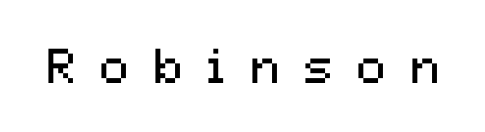
{"serif": "no", "italic": "no", "bold": "no", "weight": "regular", "width": "normal", "stroke_contrast": "medium", "x_height": "medium", "monospaced": "no", "underline": "no", "letter_spacing": "wide", "letter_spacing_em": 0.49, "glyph_px": 49}
